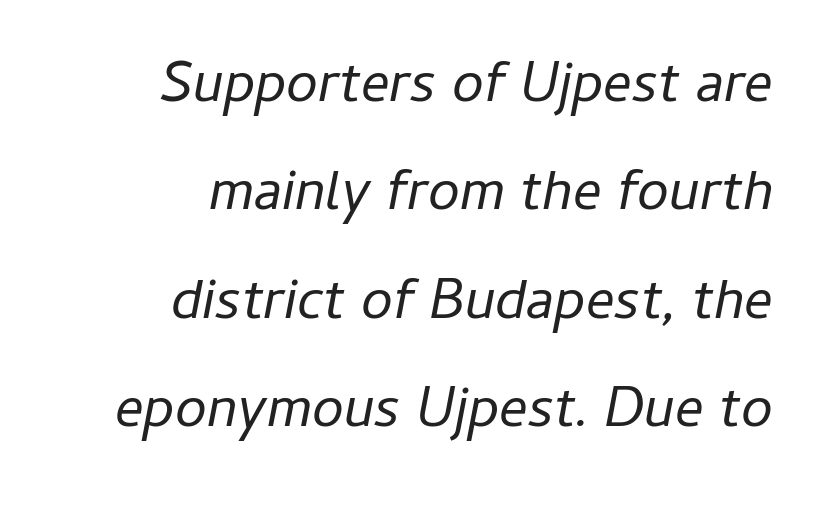
The image shows 57 px regular-weight type, italic (leaning right); set right-aligned, loose line spacing (1.9x), normal letter spacing, not underlined; low stroke contrast and a medium x-height.
